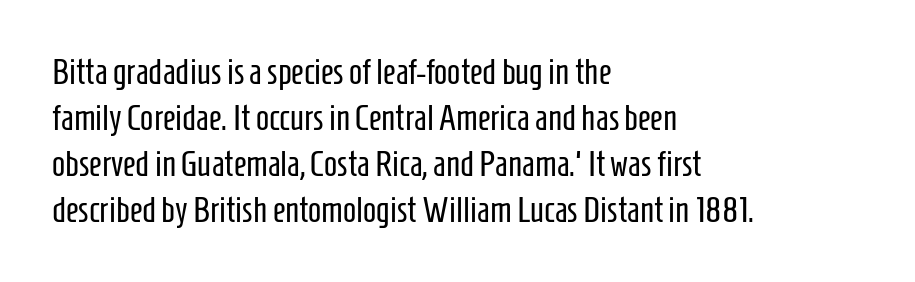
{"serif": "no", "italic": "no", "bold": "no", "weight": "regular", "width": "condensed", "stroke_contrast": "low", "x_height": "medium", "monospaced": "no", "underline": "no", "align": "left", "line_spacing": "normal", "line_spacing_ratio": 1.31, "letter_spacing": "normal", "letter_spacing_em": 0.0, "glyph_px": 35}
